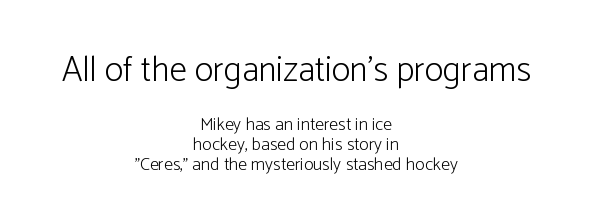
If you squint, the top block still reads clearly — it's the larger of the two. This sample trades vertical openness for compactness between lines. Think standard paragraph weight, or any step lighter than that. Each line is balanced around a shared central axis.
